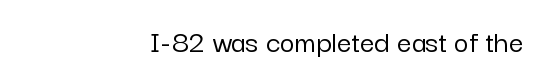
Q: Is the text italic (slanted)? A: No, it is upright.
Q: Is the typeface a serif or a sans-serif typeface? A: Sans-serif.
Q: Is the text underlined? A: No.
Q: How is the paragraph aligned? A: Right-aligned.
Q: Is the spacing between letters normal or unusually wide? A: Normal.
Q: Width (condensed, normal, or wide)? A: Normal.
Q: Stroke contrast? A: Low.
Q: x-height? A: Medium.
Q: Monospaced? A: No.
